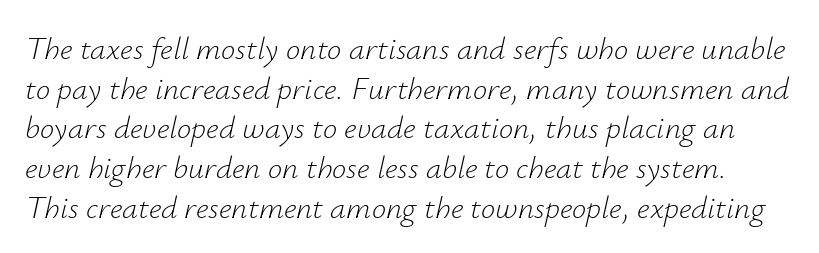
The image shows 32 px light type, italic (leaning right); set line spacing 1.24x, normal letter spacing, not underlined; low stroke contrast and a small x-height.
